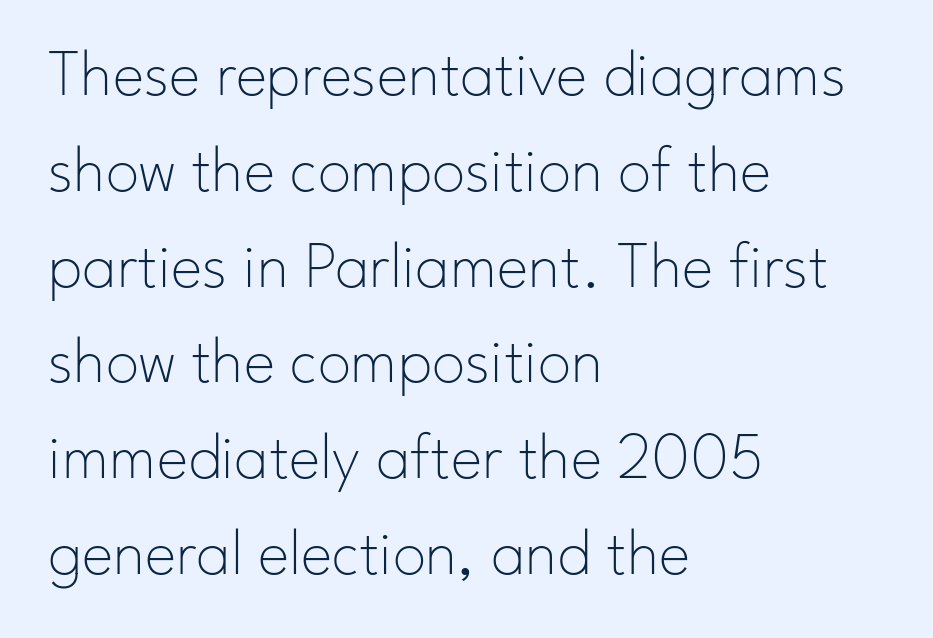
Q: Is the text bold? A: No.
Q: Is the text italic (slanted)? A: No, it is upright.
Q: Is the typeface a serif or a sans-serif typeface? A: Sans-serif.
Q: Is the text underlined? A: No.
Q: How is the paragraph aligned? A: Left-aligned.
Q: Is the spacing between letters normal or unusually wide? A: Normal.
Q: Is the spacing between lines tight, normal or loose? A: Normal.
Q: Width (condensed, normal, or wide)? A: Normal.
Q: Stroke contrast? A: Low.
Q: x-height? A: Small.
Q: Monospaced? A: No.
